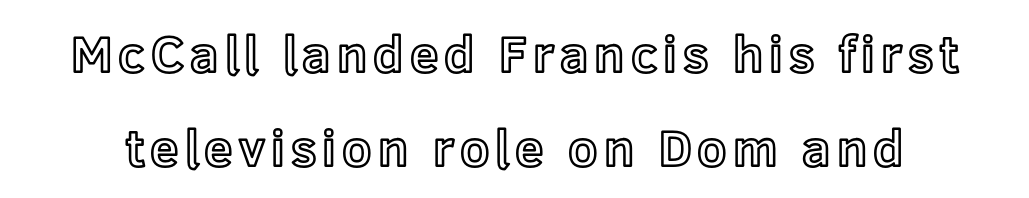
The image shows 51 px text type, upright; set line spacing 1.84x, not underlined; a medium x-height.
